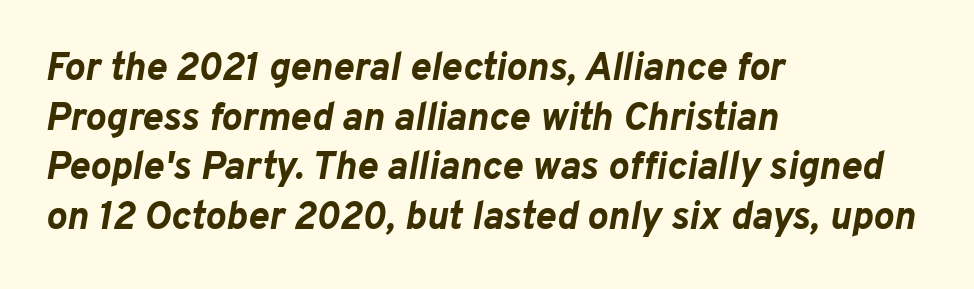
The image shows 39 px bold type, italic (leaning right); set left-aligned, normal line spacing (1.27x), normal letter spacing, not underlined; low stroke contrast and a medium x-height.
